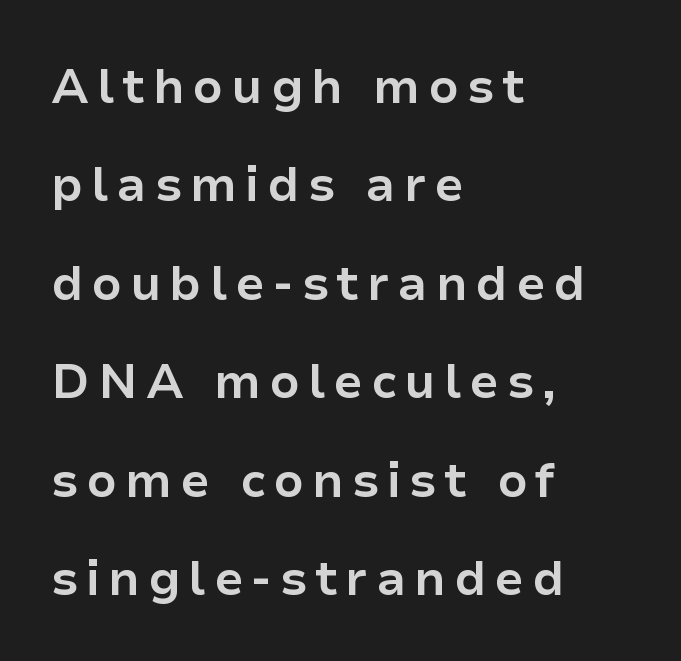
The image shows 48 px bold sans-serif type, upright; set left-aligned, loose line spacing (2.05x), not underlined; low stroke contrast and a medium x-height.
